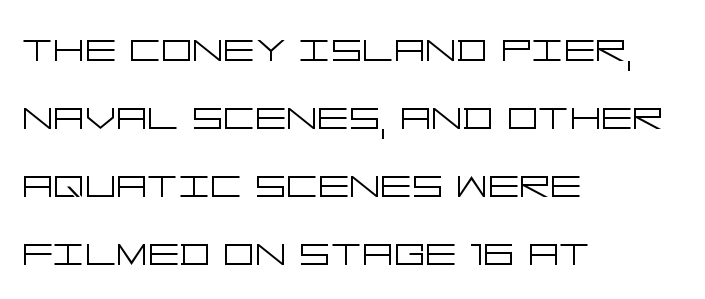
The image shows 49 px light, wide sans-serif type, upright; set left-aligned, normal line spacing (1.39x), normal letter spacing, not underlined; low stroke contrast and a large x-height.
